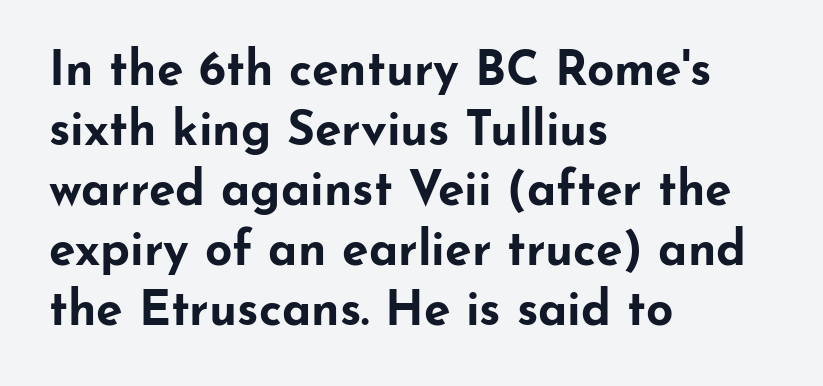
The face used here is proportionally spaced, like ordinary book or web type. Words appear dense and cohesive because spacing is normal. How heavy is the stroke? Heavy — this is a bold. Each new line begins a customary step beneath the previous one.
